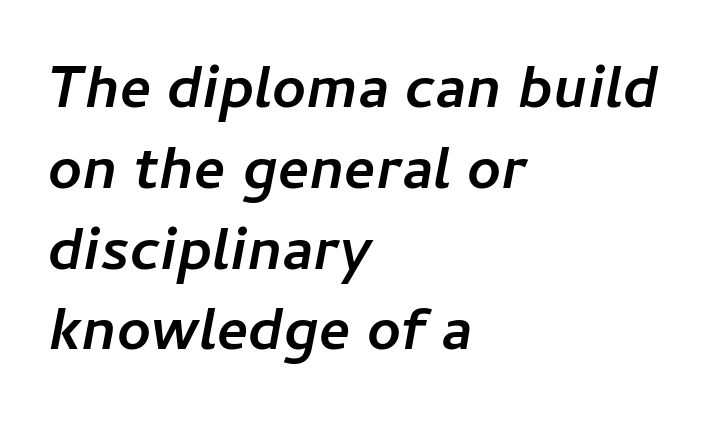
The image shows 59 px semibold type, italic (leaning right); set left-aligned, normal line spacing (1.37x), normal letter spacing, not underlined; low stroke contrast and a medium x-height.
